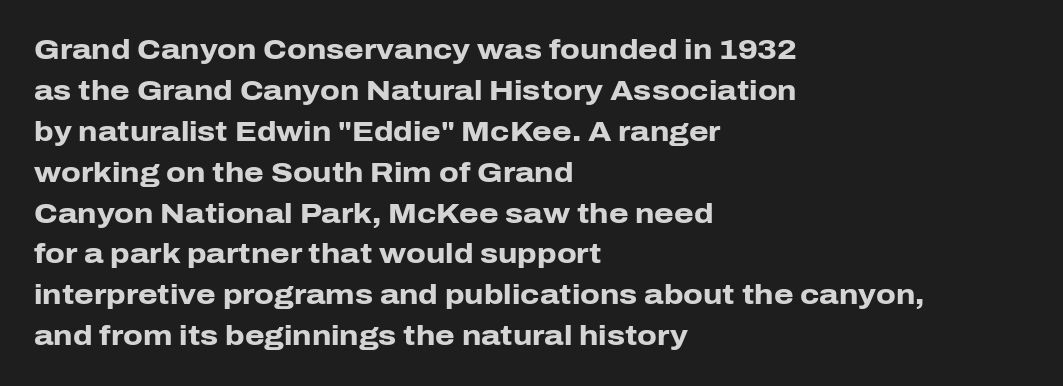
Italic: no, the glyphs are upright roman. In CSS terms this would be text-align: left. Heavy-handed strokes throughout: this text is bold. Nothing sits at the stroke ends, so this counts as sans-serif.
